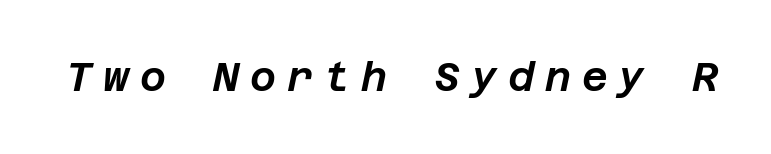
{"italic": "yes", "lean": "right", "slant_degrees": 12, "width": "normal", "stroke_contrast": "low", "x_height": "large", "underline": "no", "letter_spacing": "wide", "letter_spacing_em": 0.27, "glyph_px": 40}
